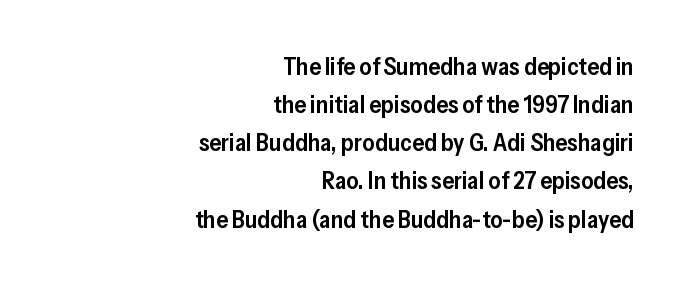
{"italic": "no", "bold": "semi", "underline": "no", "align": "right", "line_spacing": "normal", "line_spacing_ratio": 1.59, "letter_spacing": "normal", "letter_spacing_em": 0.0, "glyph_px": 24}
